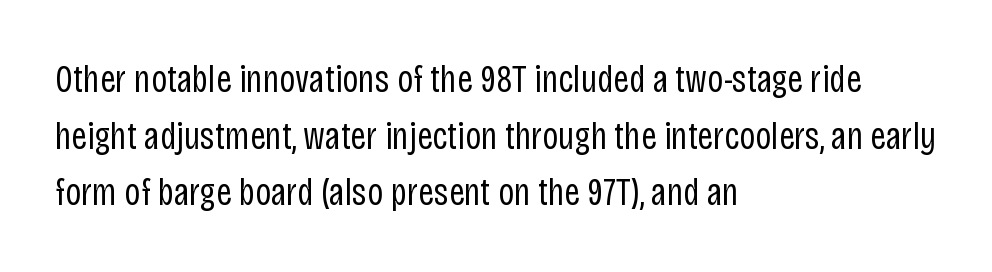
Q: Is the text bold? A: No.
Q: Is the text italic (slanted)? A: No, it is upright.
Q: Is the typeface a serif or a sans-serif typeface? A: Sans-serif.
Q: Is the text underlined? A: No.
Q: How is the paragraph aligned? A: Left-aligned.
Q: Is the spacing between letters normal or unusually wide? A: Normal.
Q: Is the spacing between lines tight, normal or loose? A: Normal.
Q: Width (condensed, normal, or wide)? A: Condensed.
Q: Stroke contrast? A: Low.
Q: x-height? A: Large.
Q: Monospaced? A: No.
